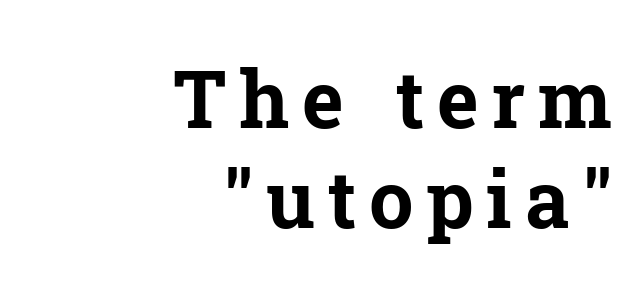
{"serif": "yes", "italic": "no", "bold": "yes", "weight": "bold", "width": "normal", "stroke_contrast": "low", "x_height": "medium", "monospaced": "no", "underline": "no", "align": "right", "line_spacing": "normal", "line_spacing_ratio": 1.27, "glyph_px": 79}
